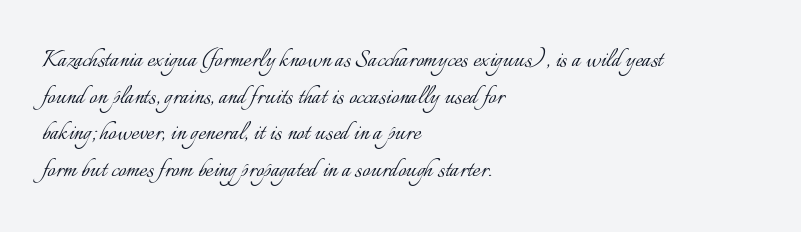
The image shows 29 px light type; set left-aligned, normal line spacing (1.26x), normal letter spacing, not underlined; low stroke contrast and a small x-height.
